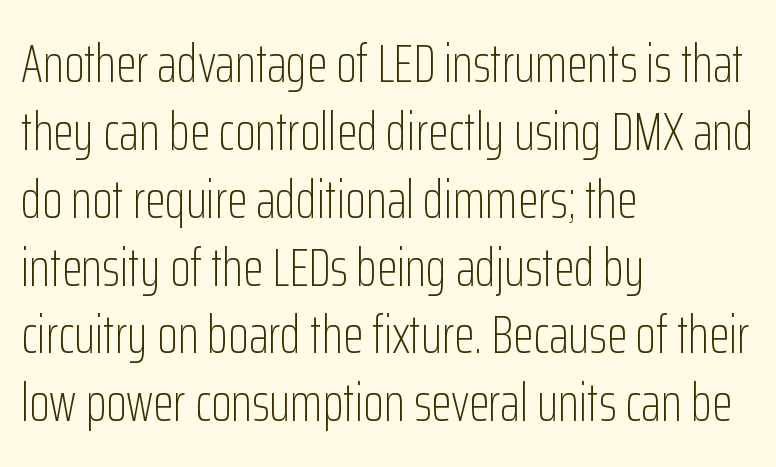
{"serif": "no", "italic": "no", "bold": "no", "weight": "light", "width": "condensed", "stroke_contrast": "low", "x_height": "medium", "monospaced": "no", "underline": "no", "align": "left", "line_spacing": "normal", "line_spacing_ratio": 1.28, "letter_spacing": "normal", "letter_spacing_em": 0.0, "glyph_px": 53}
